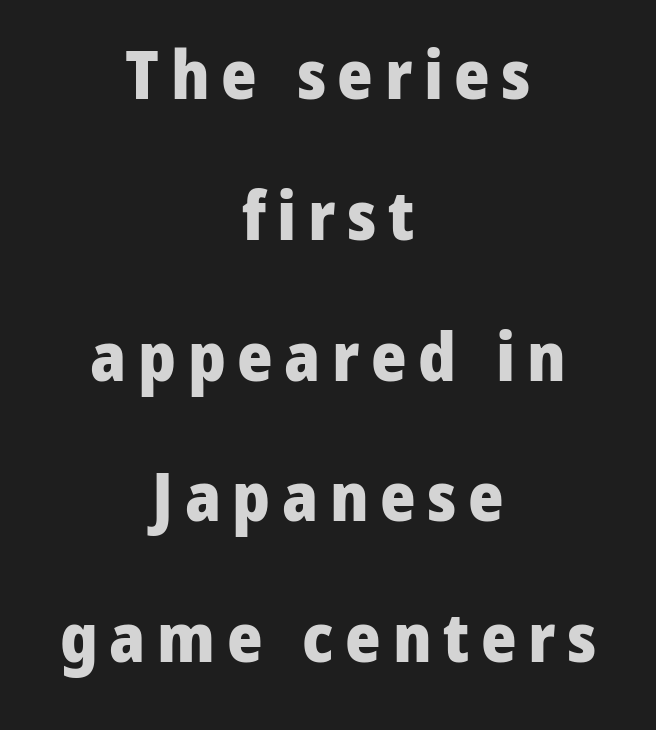
Q: Is the text bold? A: Yes.
Q: Is the text italic (slanted)? A: No, it is upright.
Q: Is the typeface a serif or a sans-serif typeface? A: Sans-serif.
Q: Is the text underlined? A: No.
Q: How is the paragraph aligned? A: Centered.
Q: Is the spacing between lines tight, normal or loose? A: Loose.
Q: Width (condensed, normal, or wide)? A: Normal.
Q: Stroke contrast? A: Low.
Q: x-height? A: Medium.
Q: Monospaced? A: No.
